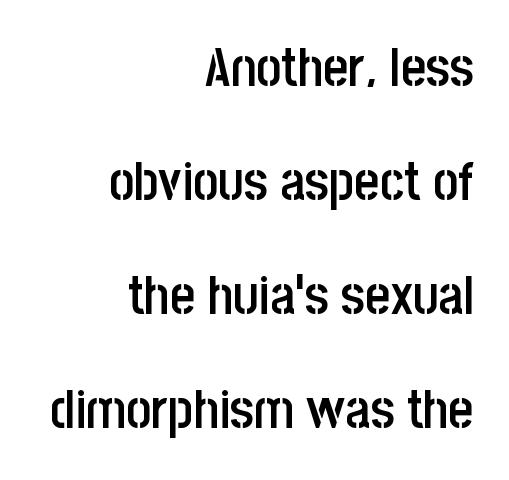
The image shows 54 px semibold, condensed sans-serif type, upright; set right-aligned, loose line spacing (2.11x), normal letter spacing, not underlined; low stroke contrast and a large x-height.
